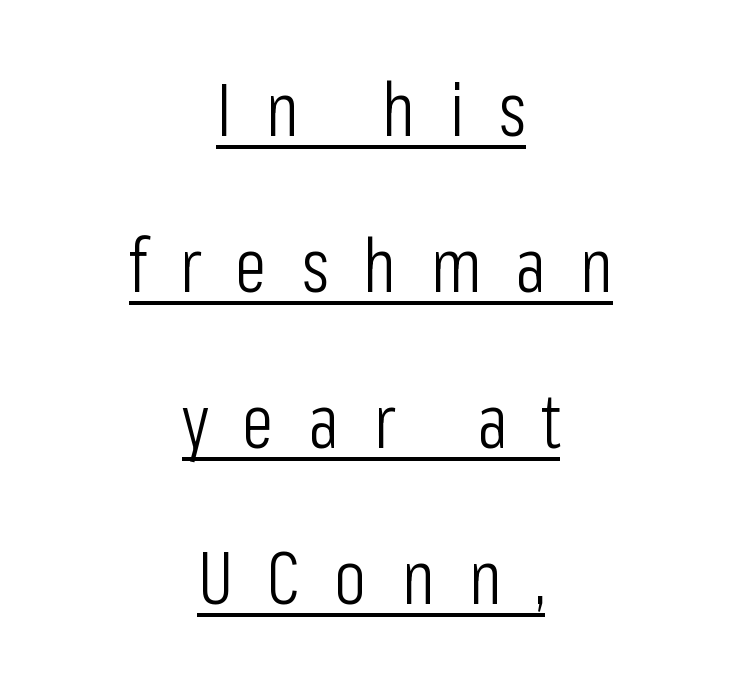
Q: Is the text bold? A: No.
Q: Is the text italic (slanted)? A: No, it is upright.
Q: Is the typeface a serif or a sans-serif typeface? A: Sans-serif.
Q: Is the text underlined? A: Yes.
Q: How is the paragraph aligned? A: Centered.
Q: Is the spacing between letters normal or unusually wide? A: Unusually wide.
Q: Is the spacing between lines tight, normal or loose? A: Loose.
Q: Width (condensed, normal, or wide)? A: Condensed.
Q: Stroke contrast? A: Low.
Q: x-height? A: Medium.
Q: Monospaced? A: No.
